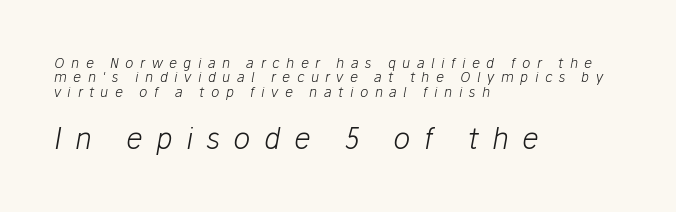
The image shows 29 px light type, italic (leaning right); set left-aligned, tight line spacing (1.03x), unusually wide letter spacing (+0.46 em), not underlined; the second (bottom) block is 2.07x larger; low stroke contrast and a medium x-height.
